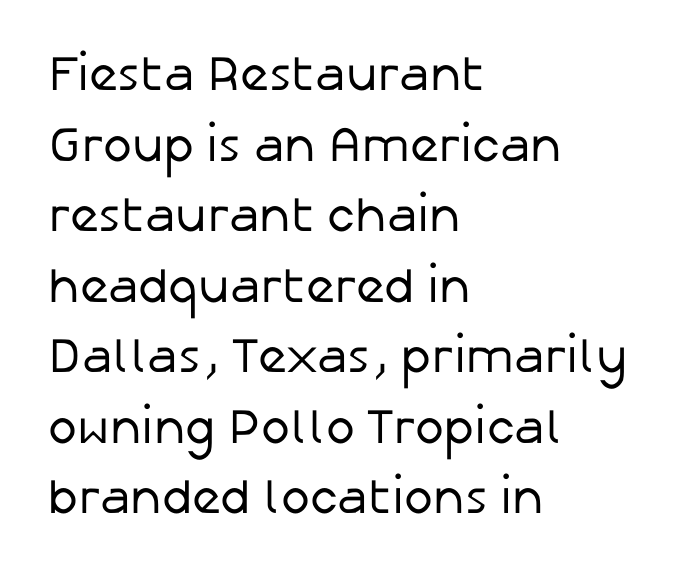
Q: Is the text bold? A: No.
Q: Is the text italic (slanted)? A: No, it is upright.
Q: Is the typeface a serif or a sans-serif typeface? A: Sans-serif.
Q: Is the text underlined? A: No.
Q: How is the paragraph aligned? A: Left-aligned.
Q: Is the spacing between letters normal or unusually wide? A: Normal.
Q: Is the spacing between lines tight, normal or loose? A: Normal.
Q: Width (condensed, normal, or wide)? A: Normal.
Q: Stroke contrast? A: Low.
Q: x-height? A: Medium.
Q: Monospaced? A: No.
